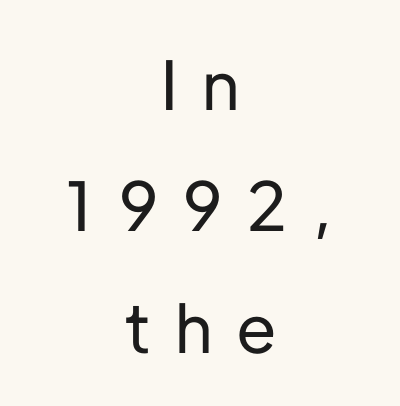
Do the letters lean? They stand straight. Letters rest on an invisible, unmarked baseline. This is sans-serif lettering, the kind often seen on screens and signage. Is the letter spacing exaggerated? Yes — the characters are pushed far apart. Line starts and ends both wander, symmetrically. A typesetter would call this proportional, since set widths differ per character.
